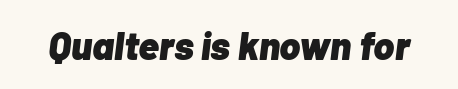
Q: Is the text bold? A: Yes.
Q: Is the text italic (slanted)? A: Yes, it leans right by about 7 degrees.
Q: Is the text underlined? A: No.
Q: Is the spacing between letters normal or unusually wide? A: Normal.
Q: Width (condensed, normal, or wide)? A: Normal.
Q: Stroke contrast? A: Low.
Q: x-height? A: Medium.
Q: Monospaced? A: No.
